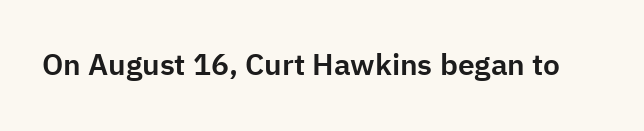
{"serif": "no", "italic": "no", "width": "normal", "stroke_contrast": "low", "x_height": "medium", "monospaced": "no", "underline": "no", "letter_spacing": "normal", "letter_spacing_em": 0.0, "glyph_px": 30}
